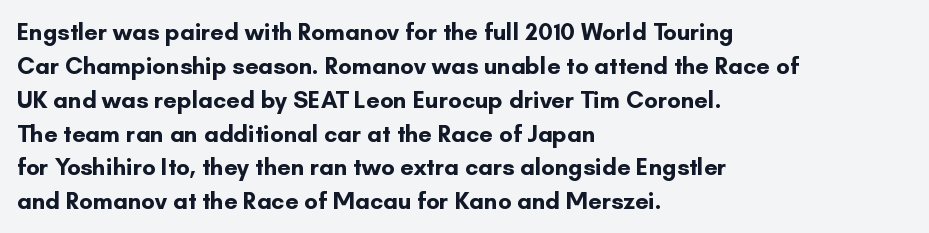
The image shows 24 px bold type, upright; set left-aligned, normal line spacing (1.41x), normal letter spacing, not underlined.
